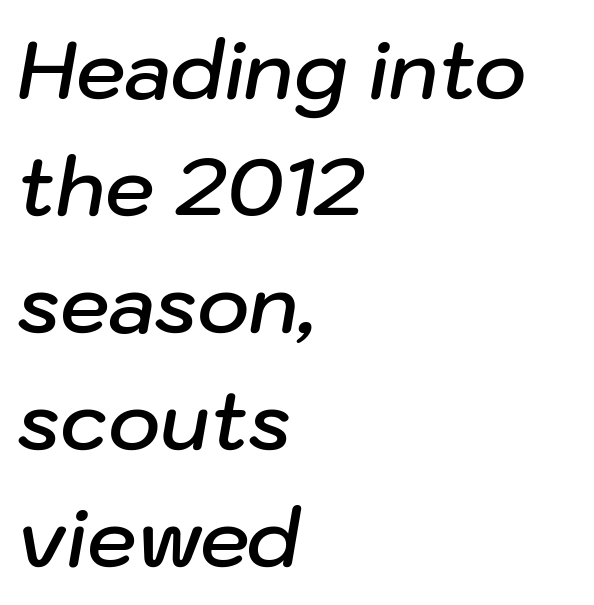
The image shows 79 px semibold type, italic (leaning right); set left-aligned, normal line spacing (1.48x), normal letter spacing, not underlined; low stroke contrast and a medium x-height.
